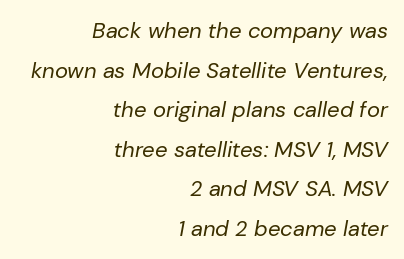
Is the type slanted? Yes — the strokes lean at a clear angle. If you drew a ruler down the right edge, every line would touch it. Weight: not bold — regular or lighter. No extra tracking has been applied to these lines. The words here are not underlined.
